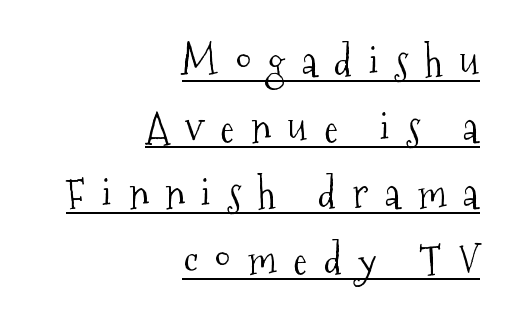
The image shows 41 px light, condensed serif type, upright; set right-aligned, normal line spacing (1.61x), unusually wide letter spacing (+0.41 em), underlined; medium stroke contrast and a medium x-height.
